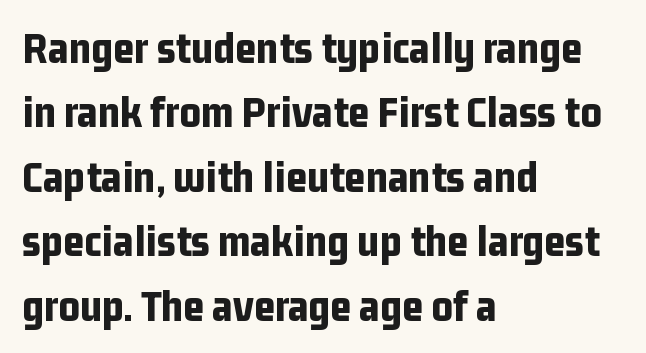
The image shows 46 px bold, condensed sans-serif type, upright; set left-aligned, normal line spacing (1.4x), normal letter spacing, not underlined; low stroke contrast and a medium x-height.
